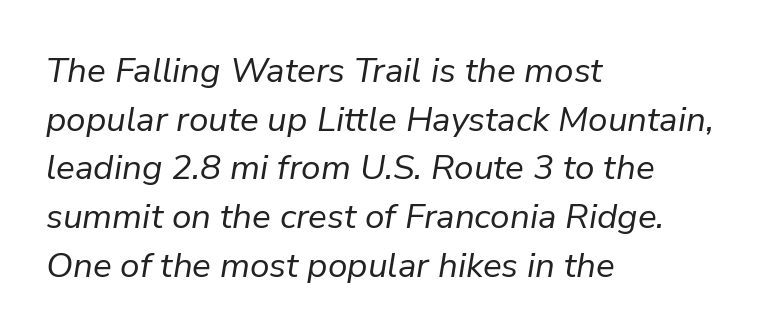
The image shows 35 px regular-weight type, italic (leaning right); set left-aligned, normal line spacing (1.39x), normal letter spacing, not underlined; low stroke contrast and a medium x-height.
